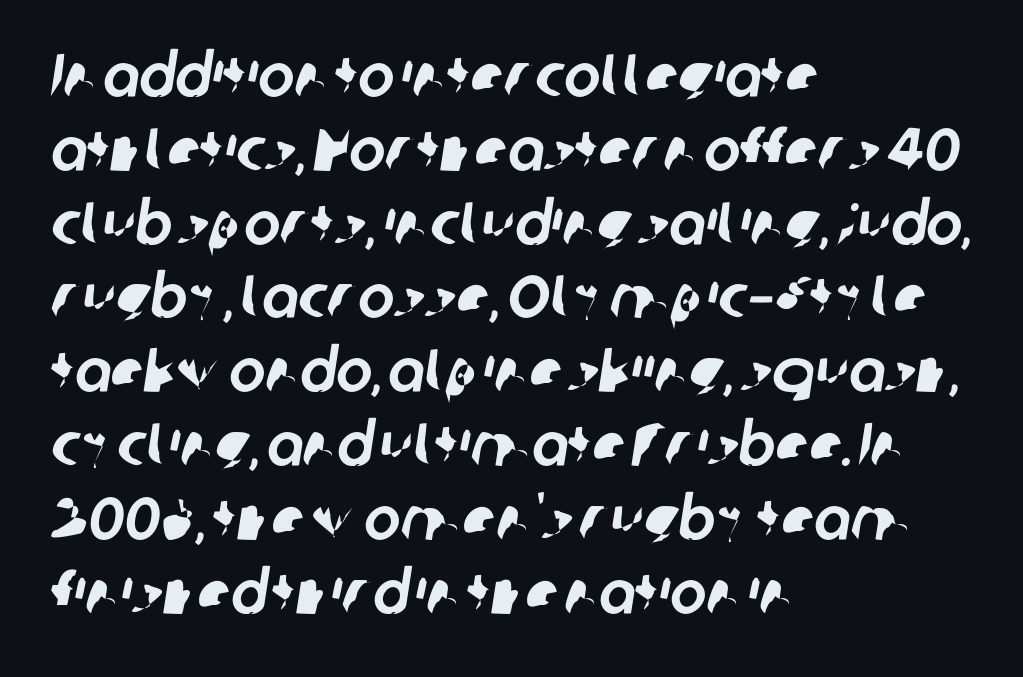
This sample uses plain, unmodified letter spacing. Rule under the text: the space is simply empty. Line starts are locked; line ends wander. Font category for this specimen: sans-serif.
